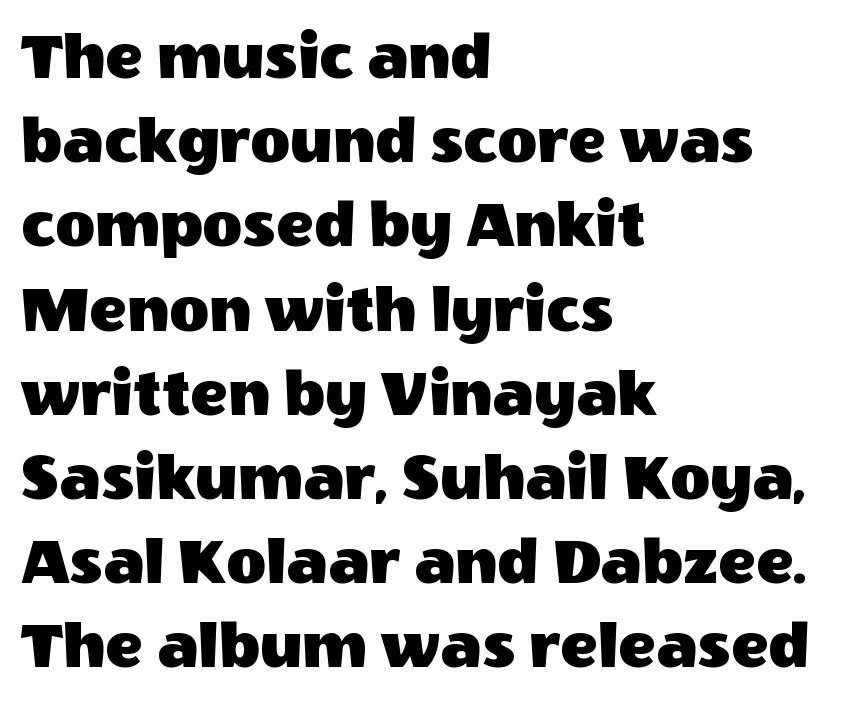
The image shows 69 px sans-serif type, upright; set left-aligned, line spacing 1.22x, normal letter spacing, not underlined; a large x-height.
